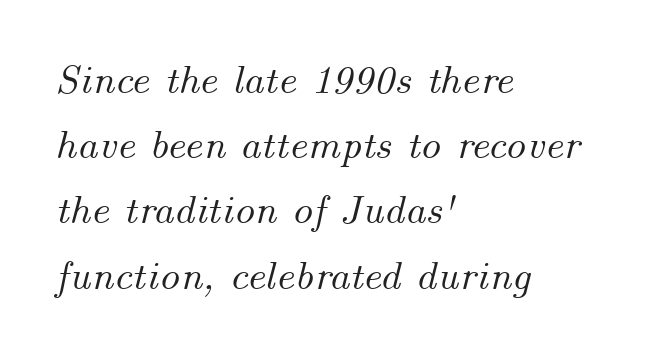
The image shows 41 px text type, italic (leaning right); set left-aligned, normal line spacing (1.59x), normal letter spacing, not underlined; medium stroke contrast and a small x-height.
